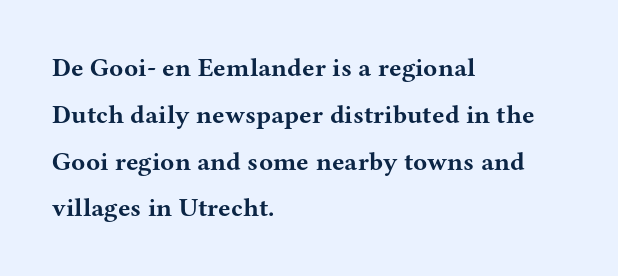
Q: Is the text bold? A: Yes.
Q: Is the text italic (slanted)? A: No, it is upright.
Q: Is the text underlined? A: No.
Q: How is the paragraph aligned? A: Left-aligned.
Q: Is the spacing between letters normal or unusually wide? A: Normal.
